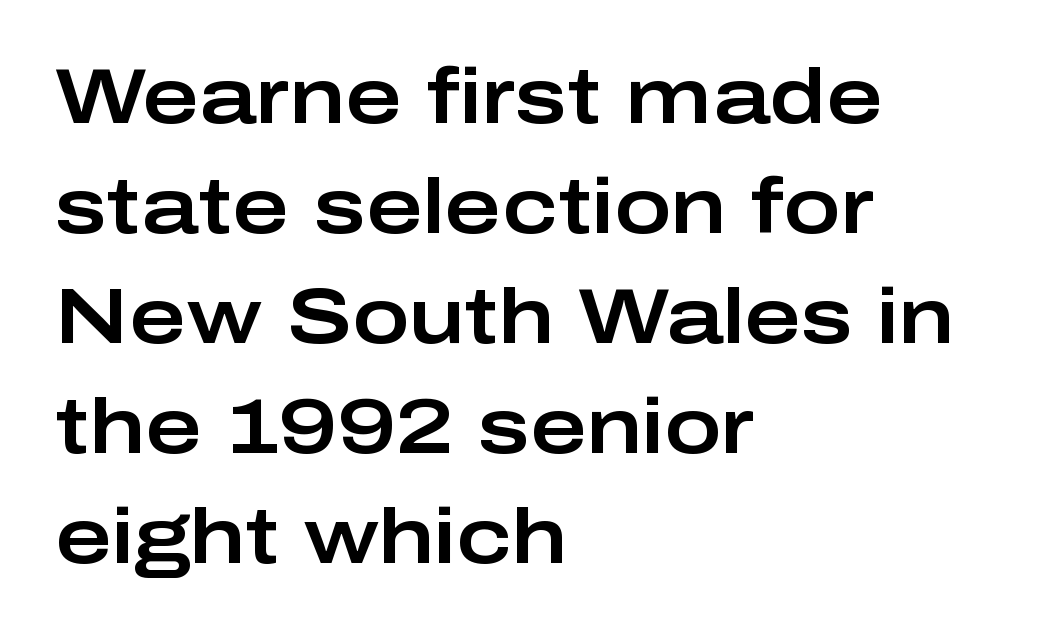
Q: Is the text italic (slanted)? A: No, it is upright.
Q: Is the typeface a serif or a sans-serif typeface? A: Sans-serif.
Q: Is the text underlined? A: No.
Q: How is the paragraph aligned? A: Left-aligned.
Q: Is the spacing between letters normal or unusually wide? A: Normal.
Q: Is the spacing between lines tight, normal or loose? A: Normal.
Q: Width (condensed, normal, or wide)? A: Wide.
Q: Stroke contrast? A: Low.
Q: x-height? A: Medium.
Q: Monospaced? A: No.
